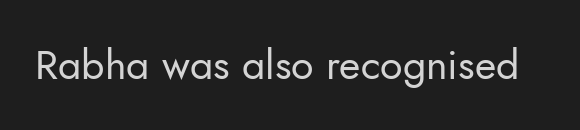
Nobody drew a line under any word here. Proportional: the letters do not fall into vertical columns. Ascenders rise straight up at ninety degrees. The line texture is even and compact thanks to regular tracking. A typesetter would label this face a sans.
